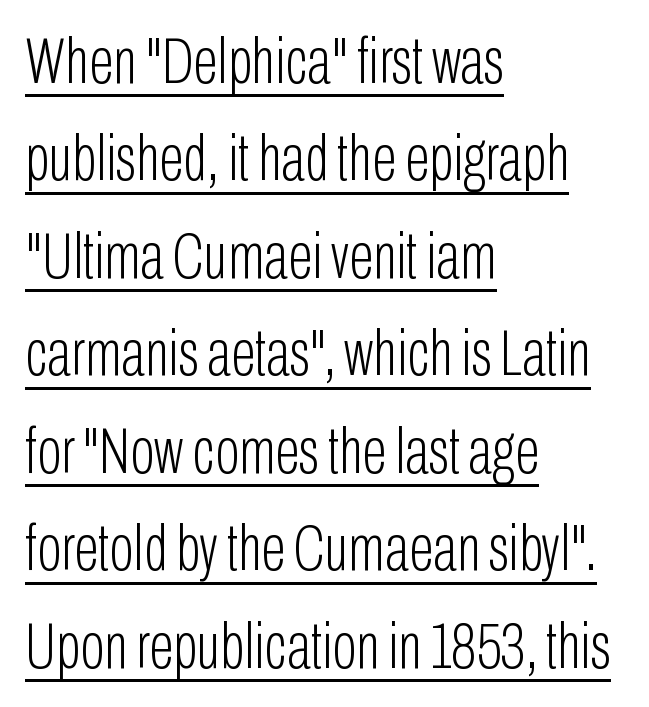
The image shows 65 px light, condensed sans-serif type, upright; set left-aligned, normal line spacing (1.5x), normal letter spacing, underlined; low stroke contrast and a medium x-height.
